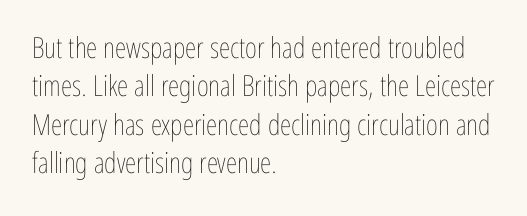
{"italic": "no", "bold": "no", "weight": "thin", "width": "condensed", "stroke_contrast": "low", "x_height": "medium", "monospaced": "no", "underline": "no", "align": "left", "line_spacing": "normal", "line_spacing_ratio": 1.32, "letter_spacing": "normal", "letter_spacing_em": 0.0, "glyph_px": 29}
